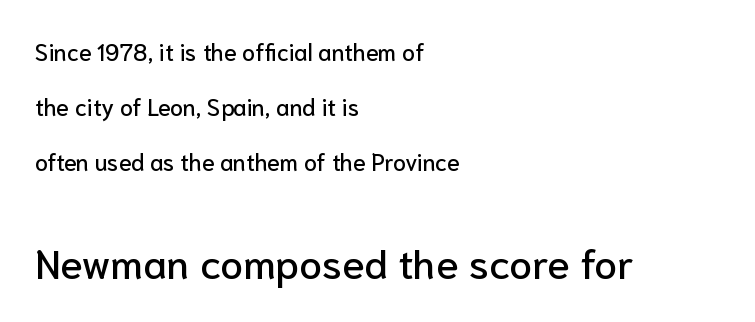
These two chunks differ in scale, with the bottom chunk taking the larger measure. Rule under the text: the space is simply empty. Leftover space on each line is placed entirely after the last word. Check where the strokes stop: nothing finishes them off — pure sans.
